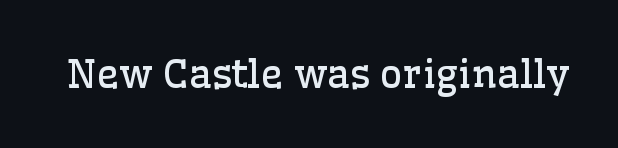
Is this a heavy cut? Hardly; it is regular or lighter. Italic? Not at all — the glyphs are vertical. The face used here is proportionally spaced, like ordinary book or web type. The line texture is even and compact thanks to regular tracking.
